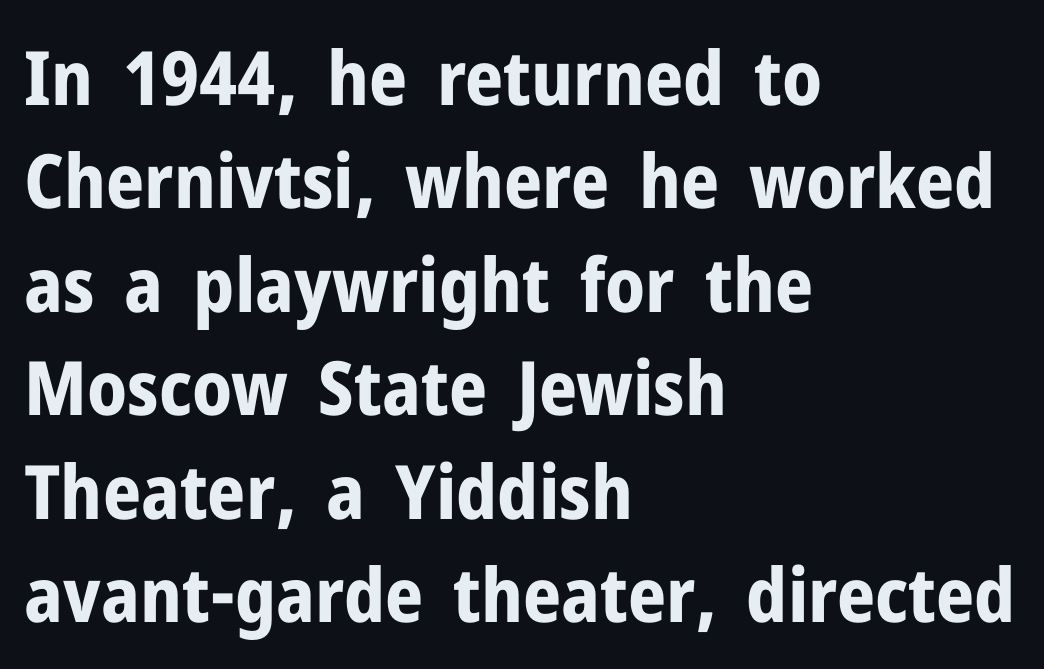
Q: Is the text bold? A: Yes.
Q: Is the text italic (slanted)? A: No, it is upright.
Q: Is the typeface a serif or a sans-serif typeface? A: Sans-serif.
Q: Is the text underlined? A: No.
Q: How is the paragraph aligned? A: Left-aligned.
Q: Is the spacing between letters normal or unusually wide? A: Normal.
Q: Is the spacing between lines tight, normal or loose? A: Normal.
Q: Width (condensed, normal, or wide)? A: Normal.
Q: Stroke contrast? A: Low.
Q: x-height? A: Medium.
Q: Monospaced? A: No.
